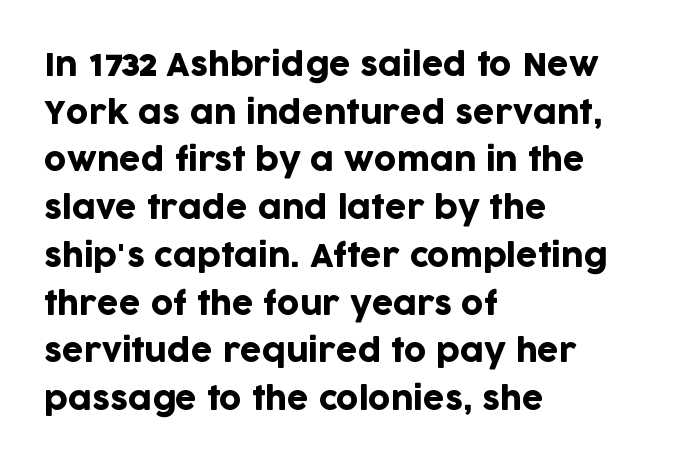
{"serif": "no", "italic": "no", "width": "normal", "stroke_contrast": "low", "x_height": "large", "monospaced": "no", "underline": "no", "align": "left", "line_spacing": "normal", "line_spacing_ratio": 1.54, "letter_spacing": "normal", "letter_spacing_em": 0.0, "glyph_px": 31}
